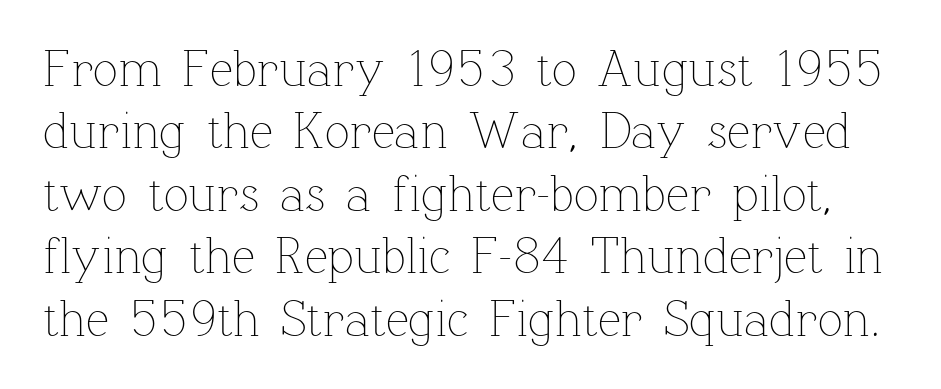
Q: Is the text bold? A: No.
Q: Is the text italic (slanted)? A: No, it is upright.
Q: Is the text underlined? A: No.
Q: Is the spacing between letters normal or unusually wide? A: Normal.
Q: Width (condensed, normal, or wide)? A: Normal.
Q: Stroke contrast? A: Low.
Q: x-height? A: Medium.
Q: Monospaced? A: No.
